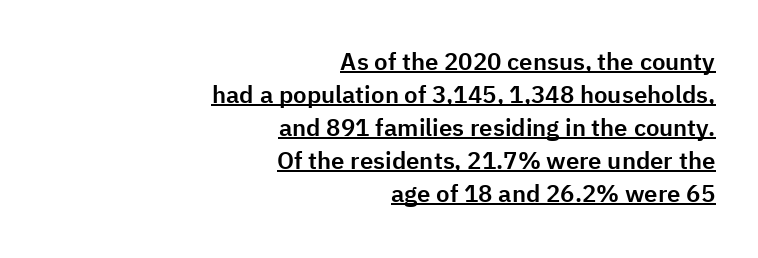
{"italic": "no", "underline": "yes", "align": "right", "line_spacing": "normal", "line_spacing_ratio": 1.37, "letter_spacing": "normal", "letter_spacing_em": 0.0, "glyph_px": 24}
